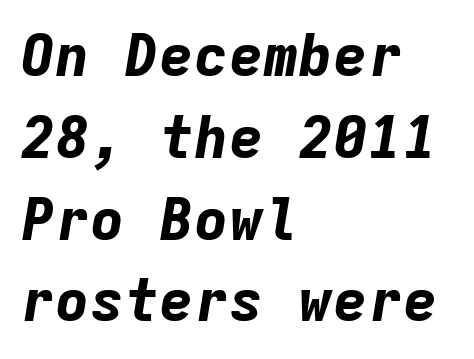
{"italic": "yes", "lean": "right", "slant_degrees": 9, "bold": "yes", "weight": "bold", "width": "normal", "stroke_contrast": "low", "x_height": "medium", "monospaced": "yes", "underline": "no", "align": "left", "line_spacing": "normal", "line_spacing_ratio": 1.41, "letter_spacing": "normal", "letter_spacing_em": 0.0, "glyph_px": 58}
